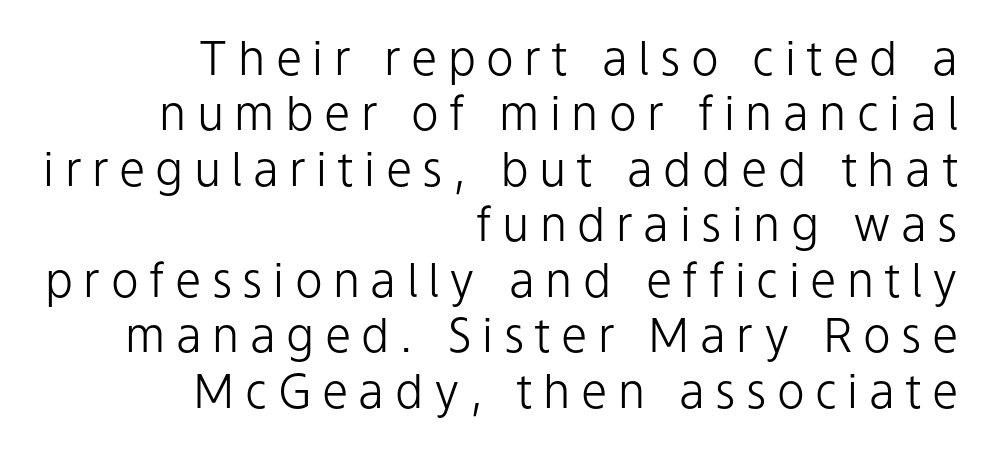
It's the straight-up-and-down kind of type. Stroke mass is kept to a normal reading level or below. The text was rendered using a sans face with plain stroke endings. Compared with a flush-left layout, this one pins lines to the opposite, right side.
